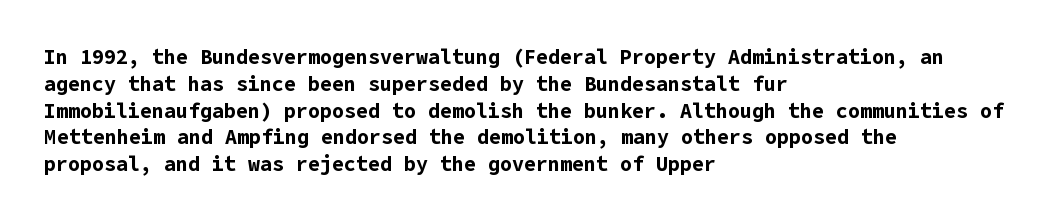
Q: Is the text bold? A: Yes.
Q: Is the text italic (slanted)? A: No, it is upright.
Q: Is the text underlined? A: No.
Q: How is the paragraph aligned? A: Left-aligned.
Q: Is the spacing between letters normal or unusually wide? A: Normal.
Q: Is the spacing between lines tight, normal or loose? A: Normal.
